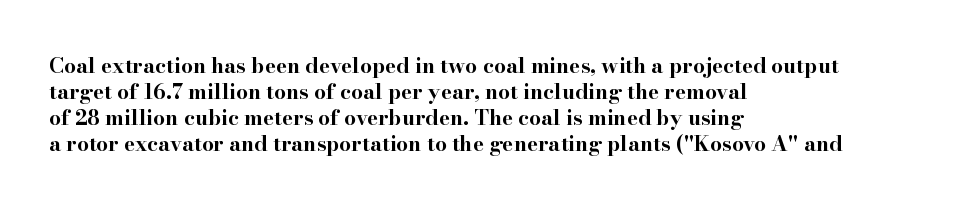
The image shows 21 px bold type, upright; set left-aligned, line spacing 1.24x, normal letter spacing, not underlined.
